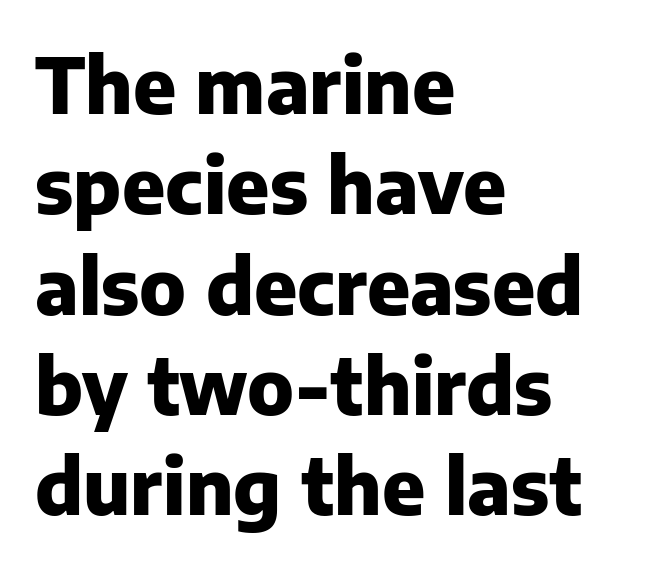
Do the letters lean? They stand straight. Nothing sits at the stroke ends, so this counts as sans-serif. Think of a printed novel: that variable character pitch is what you see here. Horizontal alignment here is leftward, the default for most running prose. Letters rest on an invisible, unmarked baseline.
